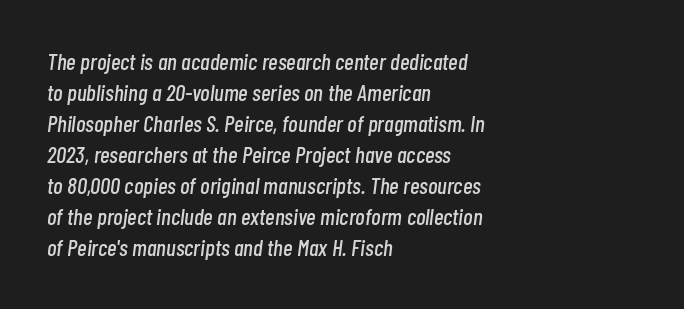
{"italic": "yes", "lean": "right", "slant_degrees": 7, "underline": "no", "align": "left", "line_spacing": "normal", "line_spacing_ratio": 1.35, "letter_spacing": "normal", "letter_spacing_em": 0.0, "glyph_px": 23}
